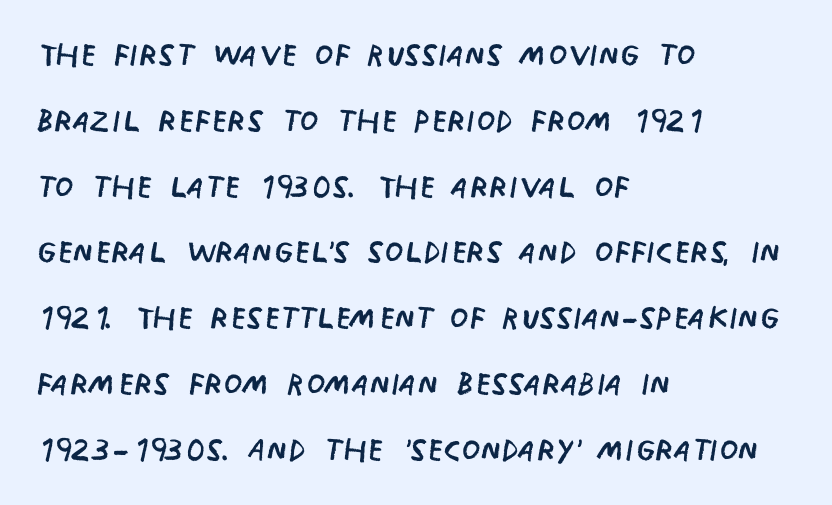
The image shows 43 px regular-weight, condensed sans-serif type; set left-aligned, normal line spacing (1.53x), normal letter spacing, not underlined; low stroke contrast and a large x-height.
